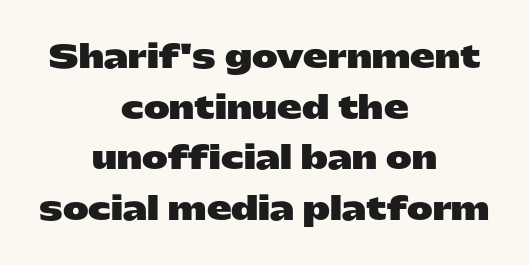
The image shows 31 px heavy, wide sans-serif type, upright; set centered, normal line spacing (1.63x), normal letter spacing, not underlined; low stroke contrast and a medium x-height.
